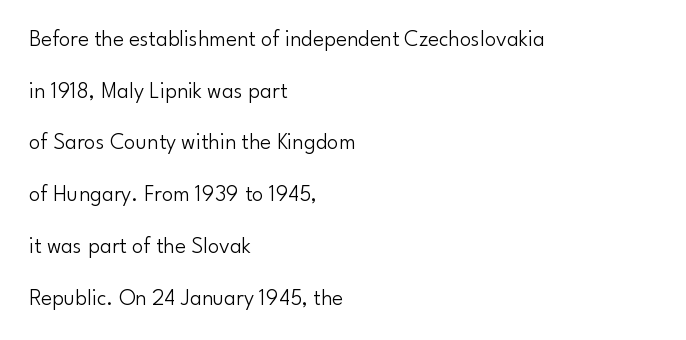
Interline gaps are noticeably wide in this sample. Plain, unruled lines of type. The paragraph shown leans on its left margin. The cut favours lightness, reaching ordinary text weight at its darkest. You can tell it's not italic because the verticals are truly vertical. Is the letter spacing exaggerated? No — it looks like the ordinary default.
